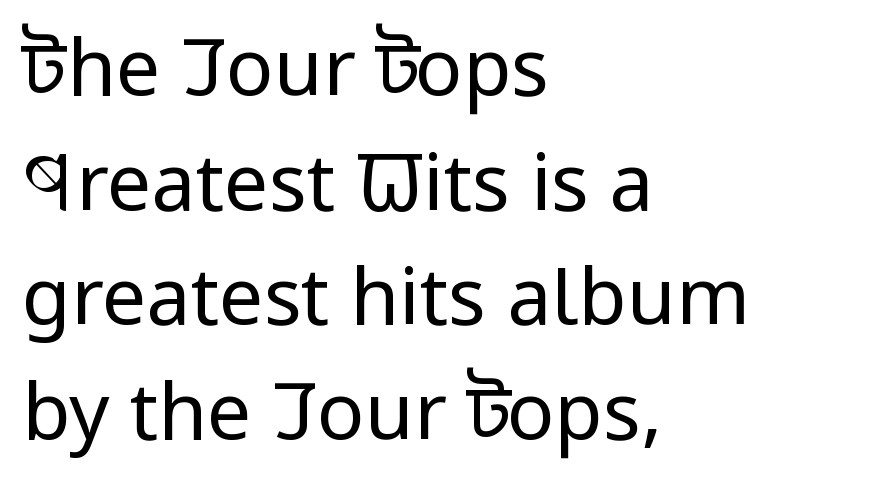
Q: Is the text bold? A: No.
Q: Is the text italic (slanted)? A: No, it is upright.
Q: Is the typeface a serif or a sans-serif typeface? A: Sans-serif.
Q: Is the text underlined? A: No.
Q: How is the paragraph aligned? A: Left-aligned.
Q: Is the spacing between letters normal or unusually wide? A: Normal.
Q: Is the spacing between lines tight, normal or loose? A: Normal.
Q: Width (condensed, normal, or wide)? A: Condensed.
Q: Stroke contrast? A: Low.
Q: x-height? A: Large.
Q: Monospaced? A: No.
